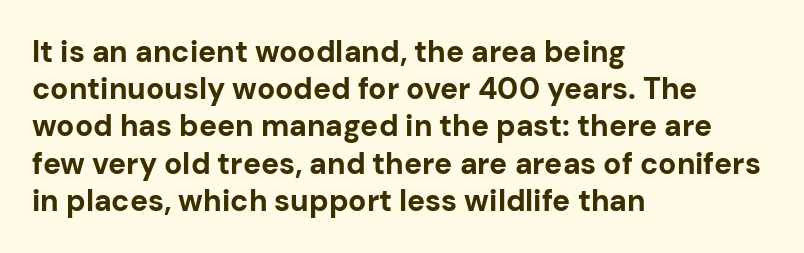
{"serif": "no", "italic": "no", "bold": "yes", "weight": "bold", "width": "normal", "stroke_contrast": "low", "x_height": "medium", "monospaced": "no", "underline": "no", "align": "left", "line_spacing_ratio": 1.24, "letter_spacing": "normal", "letter_spacing_em": 0.0, "glyph_px": 30}
